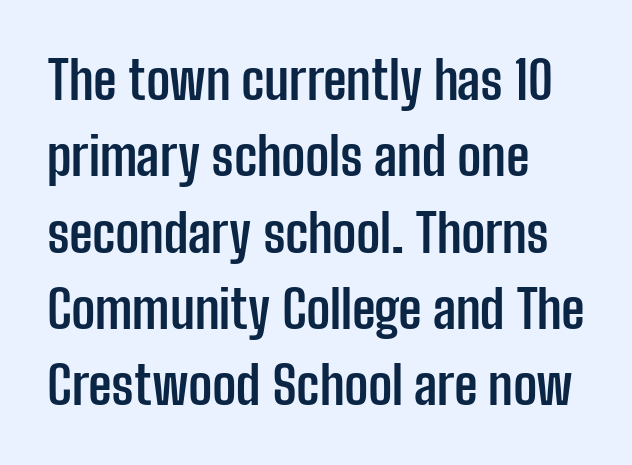
{"serif": "no", "italic": "no", "bold": "yes", "weight": "semibold", "width": "condensed", "stroke_contrast": "low", "x_height": "medium", "monospaced": "no", "underline": "no", "align": "left", "line_spacing": "normal", "line_spacing_ratio": 1.44, "letter_spacing": "normal", "letter_spacing_em": 0.0, "glyph_px": 53}
